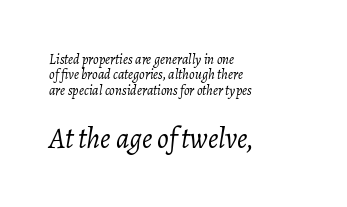
Spacing between characters is what you'd get straight out of the box. The block of text is dense from top to bottom, with scant space between rows. On a weight scale, this lands at 450 or below. Quick note: italic. Small over large — that's the arrangement of the two blocks here. The glyphs are unaccompanied by any horizontal stroke below them.
